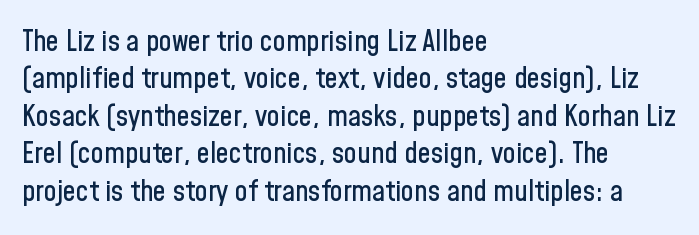
The image shows 29 px condensed sans-serif type, upright; set left-aligned, normal line spacing (1.29x), normal letter spacing, not underlined; low stroke contrast and a medium x-height.
